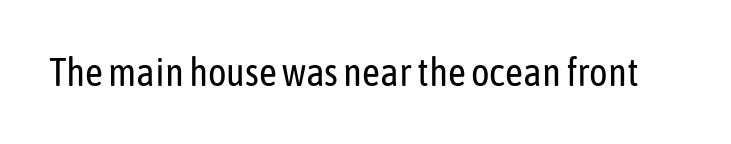
Q: Is the text bold? A: No.
Q: Is the text italic (slanted)? A: No, it is upright.
Q: Is the typeface a serif or a sans-serif typeface? A: Sans-serif.
Q: Is the text underlined? A: No.
Q: Is the spacing between letters normal or unusually wide? A: Normal.
Q: Width (condensed, normal, or wide)? A: Condensed.
Q: Stroke contrast? A: Low.
Q: x-height? A: Medium.
Q: Monospaced? A: No.
